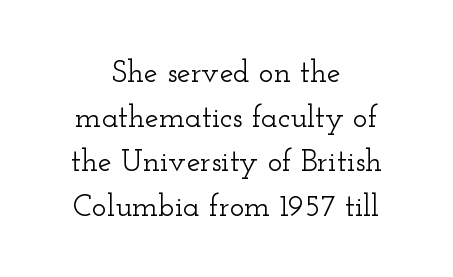
Visually the block forms a symmetrical silhouette, jagged on both flanks. You can tell from the footed stems that serif type was used. This is roman type, the default non-slanted kind. If you measured baseline to baseline, you'd find a middling distance.
